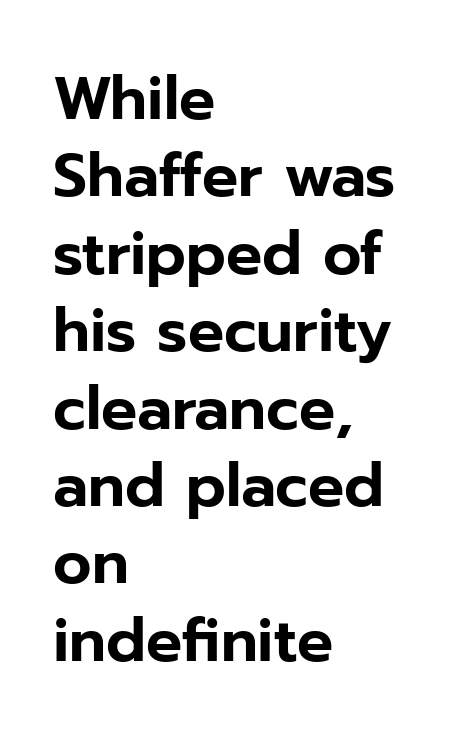
{"serif": "no", "italic": "no", "width": "normal", "stroke_contrast": "low", "x_height": "medium", "monospaced": "no", "underline": "no", "align": "left", "line_spacing": "normal", "line_spacing_ratio": 1.29, "letter_spacing": "normal", "letter_spacing_em": 0.0, "glyph_px": 60}
